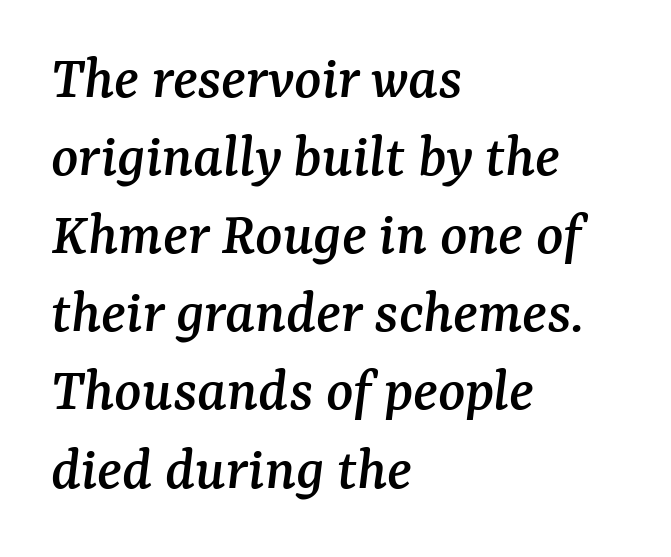
{"serif": "yes", "italic": "yes", "lean": "right", "slant_degrees": 7, "width": "normal", "stroke_contrast": "medium", "x_height": "medium", "monospaced": "no", "underline": "no", "align": "left", "line_spacing_ratio": 1.24, "letter_spacing": "normal", "letter_spacing_em": 0.0, "glyph_px": 63}
